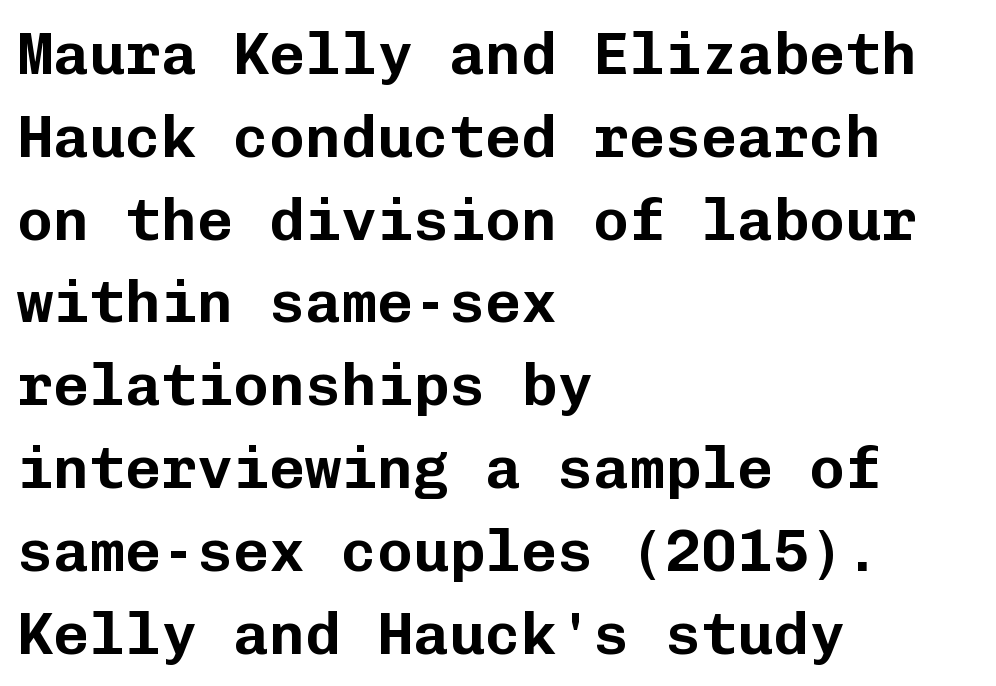
Horizontal alignment here is leftward, the default for most running prose. Caption: standard tracking, unaltered. Look at the bottom of the vertical strokes: they stop flat, with no serifs. No word sits above an underline.
